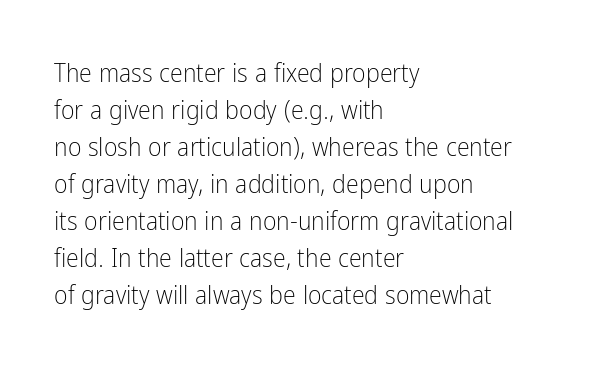
The image shows 26 px text type, upright; set left-aligned, normal line spacing (1.42x), normal letter spacing, not underlined.
